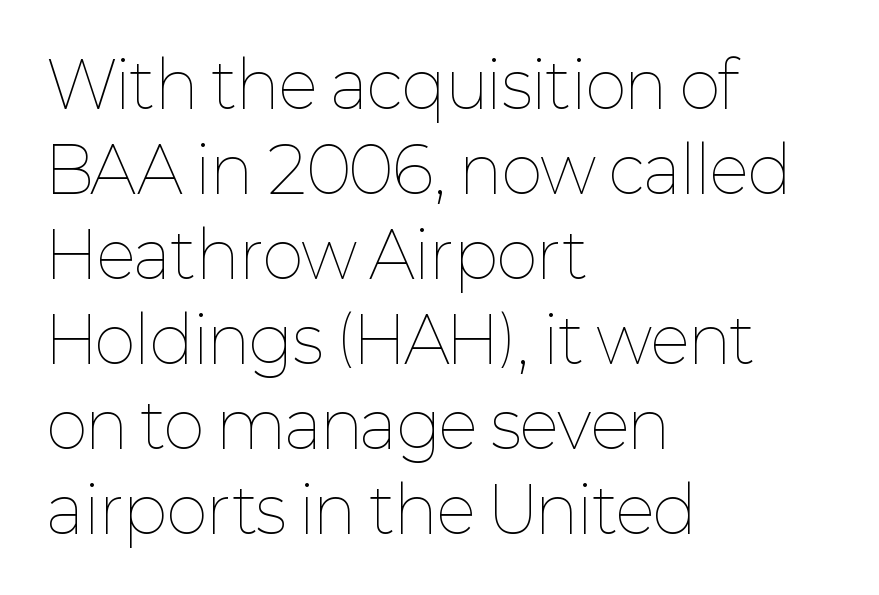
Just letters on the line, the space beneath them empty. Characters follow at the spacing the type designer built in. Successive baselines arrive at the customary interval. A typesetter would call this proportional, since set widths differ per character. Style check: upright.
